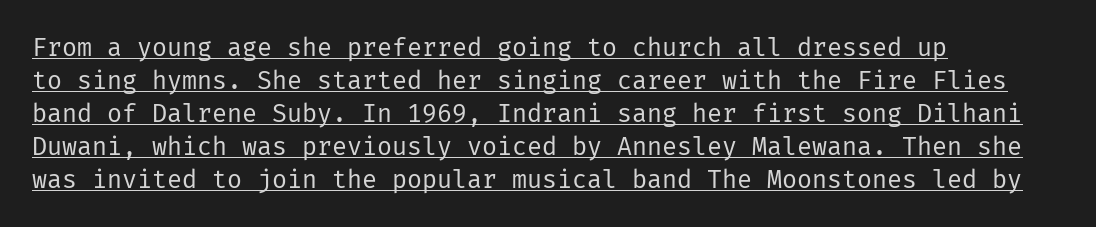
Q: Is the text bold? A: No.
Q: Is the text italic (slanted)? A: No, it is upright.
Q: Is the text underlined? A: Yes.
Q: How is the paragraph aligned? A: Left-aligned.
Q: Is the spacing between letters normal or unusually wide? A: Normal.
Q: Is the spacing between lines tight, normal or loose? A: Normal.
